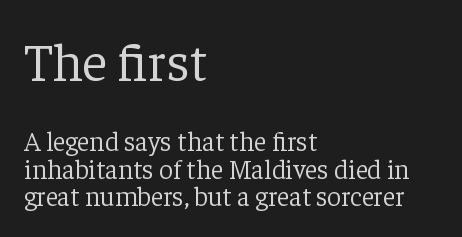
{"serif": "yes", "italic": "no", "bold": "no", "weight": "light", "width": "normal", "stroke_contrast": "low", "x_height": "medium", "monospaced": "no", "underline": "no", "align": "left", "line_spacing": "tight", "line_spacing_ratio": 1.02, "letter_spacing": "normal", "letter_spacing_em": 0.0, "larger_block": "first", "size_ratio": 2.0, "glyph_px": 54}
